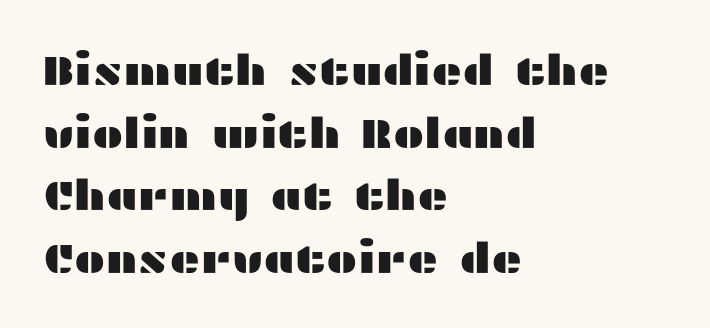
Q: Is the text italic (slanted)? A: No, it is upright.
Q: Is the typeface a serif or a sans-serif typeface? A: Sans-serif.
Q: Is the text underlined? A: No.
Q: How is the paragraph aligned? A: Left-aligned.
Q: Is the spacing between letters normal or unusually wide? A: Normal.
Q: Is the spacing between lines tight, normal or loose? A: Normal.
Q: Width (condensed, normal, or wide)? A: Wide.
Q: Stroke contrast? A: Medium.
Q: x-height? A: Medium.
Q: Monospaced? A: No.
